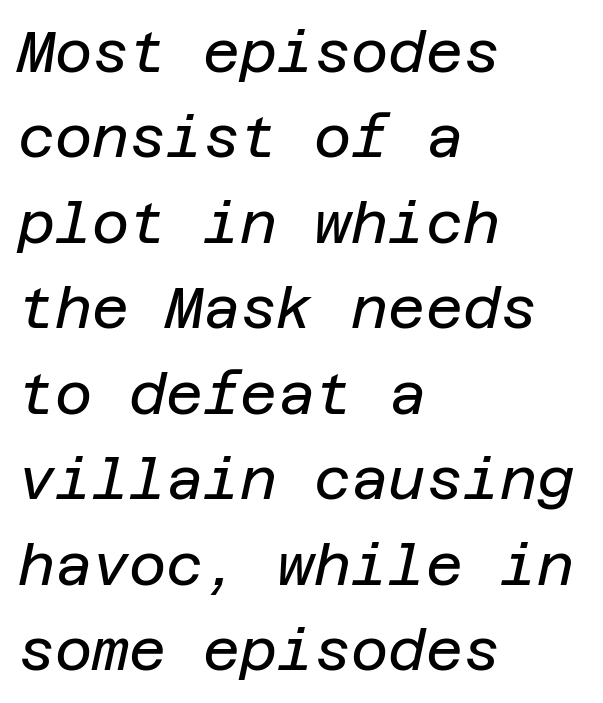
The rag falls on the right side of this text block. Observe the lean: these are italic letterforms. Weight: regular or lighter. Compared with typical body copy, the letter spacing here is the same. Clear beneath every line of the passage.
